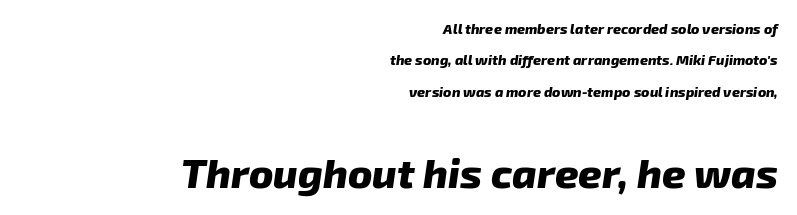
{"serif": "no", "bold": "yes", "weight": "heavy", "width": "normal", "stroke_contrast": "low", "x_height": "medium", "monospaced": "no", "underline": "no", "align": "right", "line_spacing": "loose", "line_spacing_ratio": 2.24, "letter_spacing": "normal", "letter_spacing_em": 0.0, "larger_block": "second", "size_ratio": 2.93, "glyph_px": 41}
